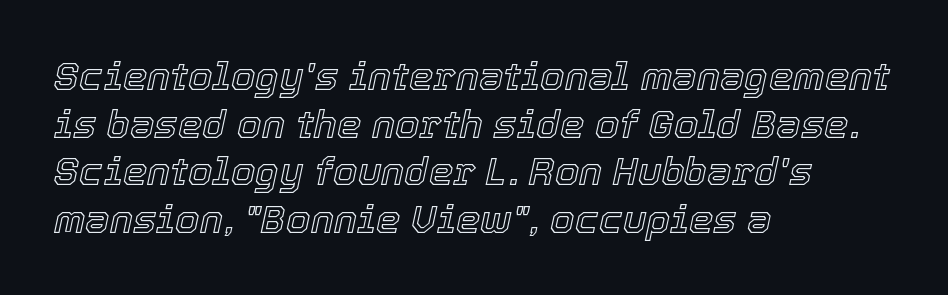
Q: Is the text italic (slanted)? A: Yes, it leans right by about 12 degrees.
Q: Is the text underlined? A: No.
Q: How is the paragraph aligned? A: Left-aligned.
Q: Is the spacing between letters normal or unusually wide? A: Normal.
Q: Width (condensed, normal, or wide)? A: Normal.
Q: x-height? A: Medium.
Q: Monospaced? A: No.
